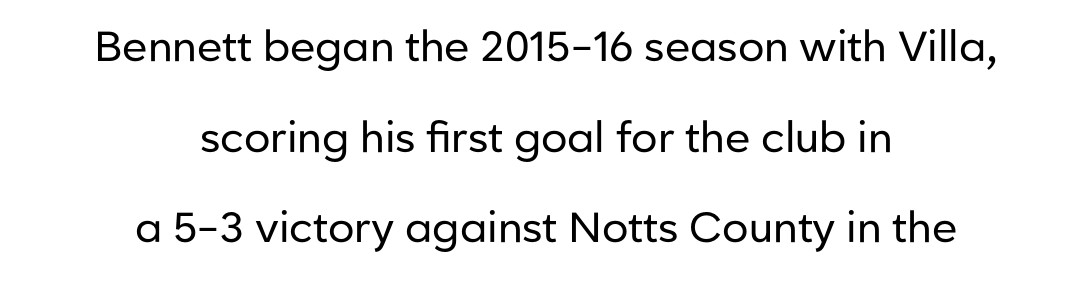
The image shows 42 px regular-weight sans-serif type, upright; set centered, loose line spacing (2.16x), normal letter spacing, not underlined; low stroke contrast and a medium x-height.
